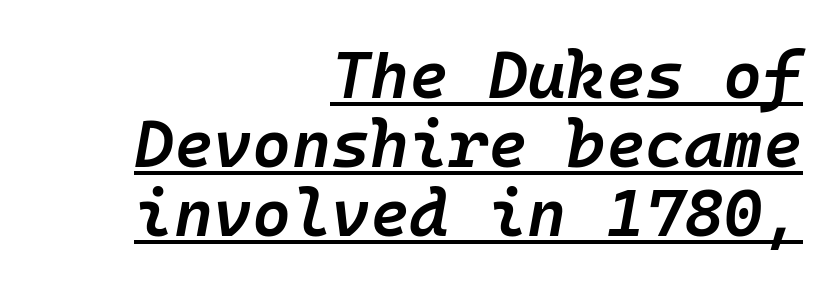
Tightly led — the rows are bunched. A somewhat darkened texture: the type is semibold rather than bold. A typesetter would call this zero additional tracking. In CSS terms this would be text-align: right. Is this a fixed-width face? Yes — each glyph sits in an identical cell.
